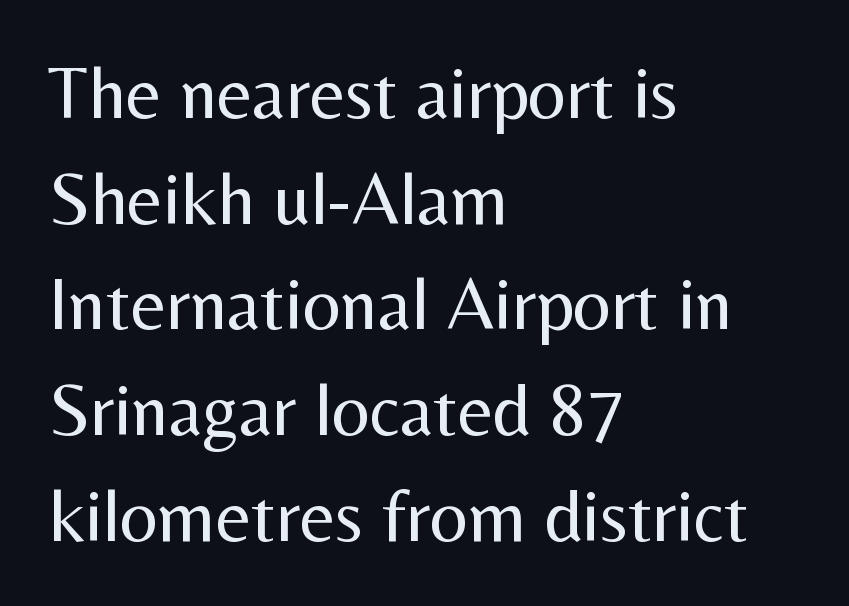
Stem width sits at or under what a default text font uses. Serifs: no, the terminals of the letterforms are clean. If you measured baseline to baseline, you'd find a middling distance. Look at the tracking — it's just the regular setting, nothing added.
